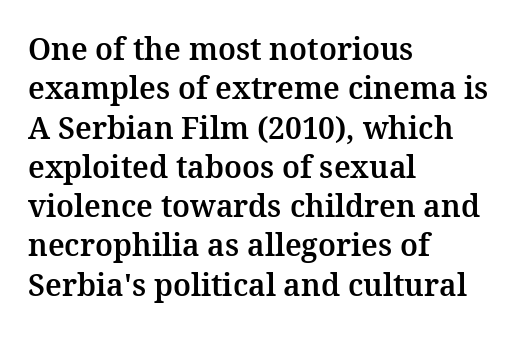
{"serif": "yes", "italic": "no", "width": "normal", "stroke_contrast": "medium", "x_height": "medium", "monospaced": "no", "underline": "no", "align": "left", "line_spacing": "normal", "line_spacing_ratio": 1.31, "letter_spacing": "normal", "letter_spacing_em": 0.0, "glyph_px": 30}
